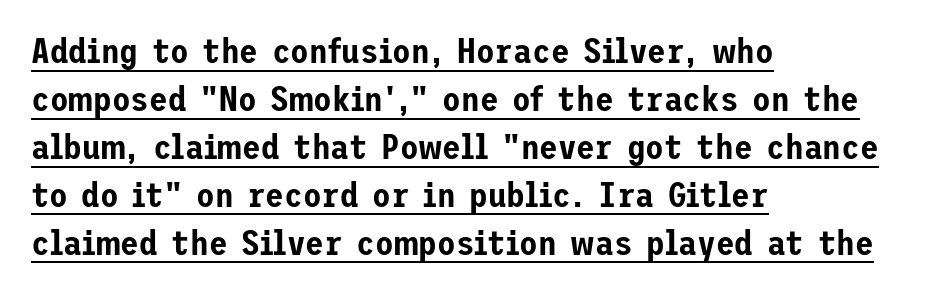
Is the block centered? No — it sits flush against the left margin. Ascenders rise straight up at ninety degrees. What decoration does the sample have? An underline. How are the letters spaced? Ordinarily, with no added tracking. The vertical gap from one line to the next is medium. This sample uses a sans-serif face.
